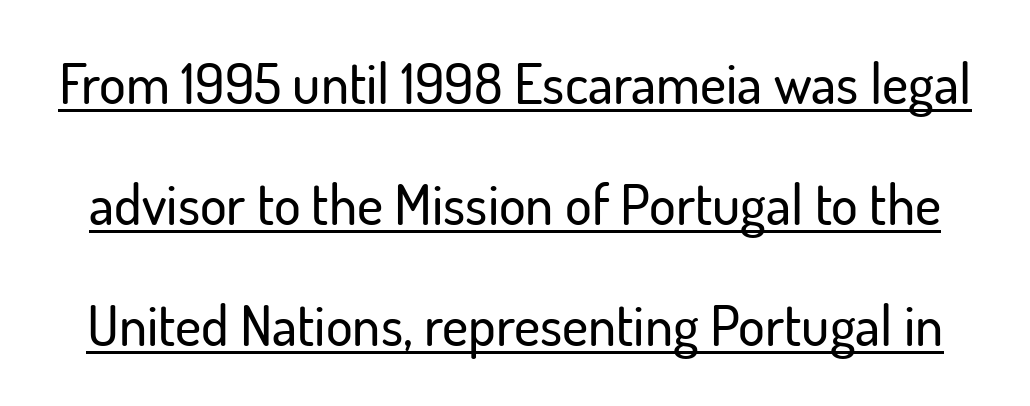
{"serif": "no", "italic": "no", "width": "normal", "stroke_contrast": "low", "x_height": "small", "monospaced": "no", "underline": "yes", "line_spacing": "loose", "line_spacing_ratio": 2.16, "letter_spacing": "normal", "letter_spacing_em": 0.0, "glyph_px": 56}
